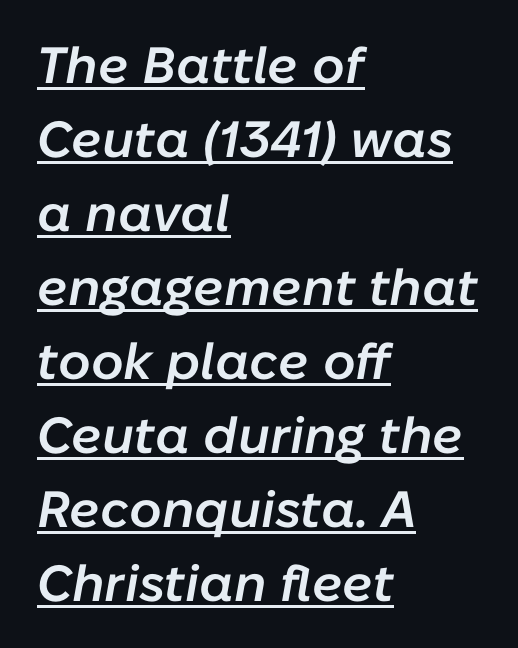
The image shows 51 px semibold type, italic (leaning right); set left-aligned, normal line spacing (1.45x), normal letter spacing, underlined; low stroke contrast and a medium x-height.
